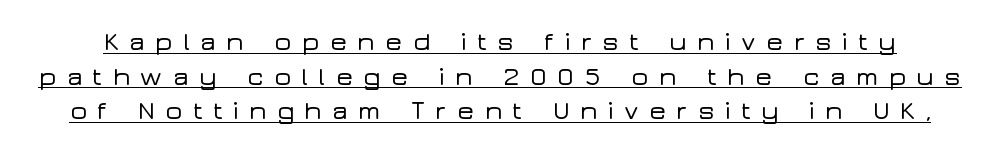
A typesetter would call this leading conventional body-copy spacing. The face used here appears with an underline applied. Each word looks stretched out because of the extra space between its letters. The lettering stays uniformly vertical, giving the passage a roman look.
